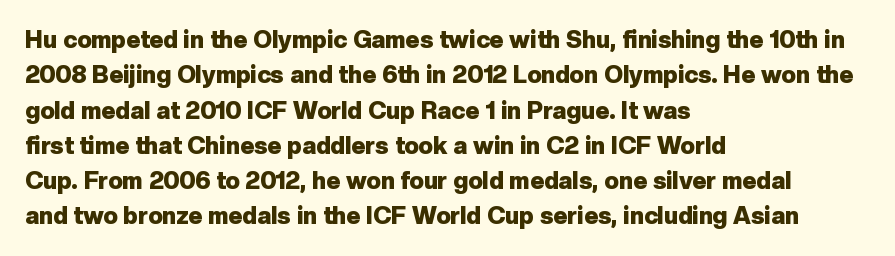
Q: Is the text bold? A: Yes.
Q: Is the text italic (slanted)? A: No, it is upright.
Q: Is the text underlined? A: No.
Q: How is the paragraph aligned? A: Left-aligned.
Q: Is the spacing between letters normal or unusually wide? A: Normal.
Q: Is the spacing between lines tight, normal or loose? A: Normal.
